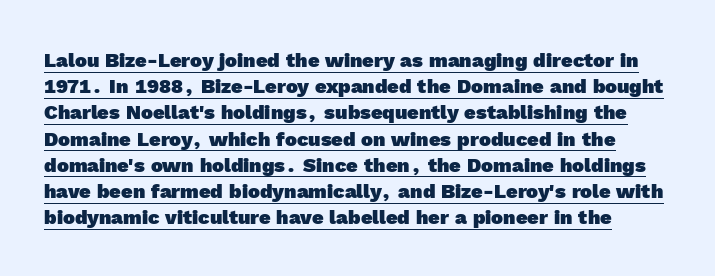
{"bold": "yes", "underline": "yes", "line_spacing": "normal", "line_spacing_ratio": 1.31, "letter_spacing": "normal", "letter_spacing_em": 0.0, "glyph_px": 20}
